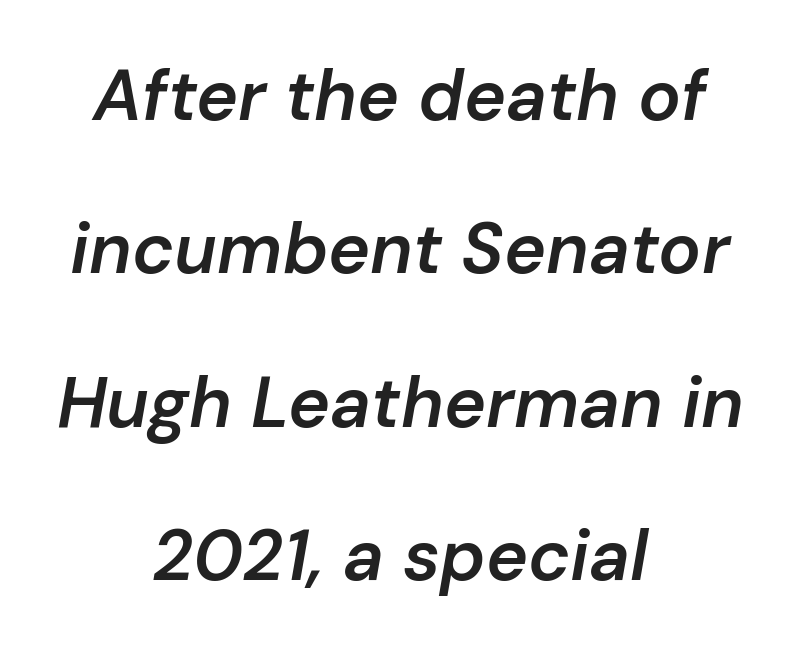
Q: Is the text bold? A: Semi-bold.
Q: Is the text italic (slanted)? A: Yes, it leans right by about 10 degrees.
Q: Is the text underlined? A: No.
Q: How is the paragraph aligned? A: Centered.
Q: Is the spacing between letters normal or unusually wide? A: Normal.
Q: Is the spacing between lines tight, normal or loose? A: Loose.
Q: Width (condensed, normal, or wide)? A: Normal.
Q: Stroke contrast? A: Low.
Q: x-height? A: Medium.
Q: Monospaced? A: No.
